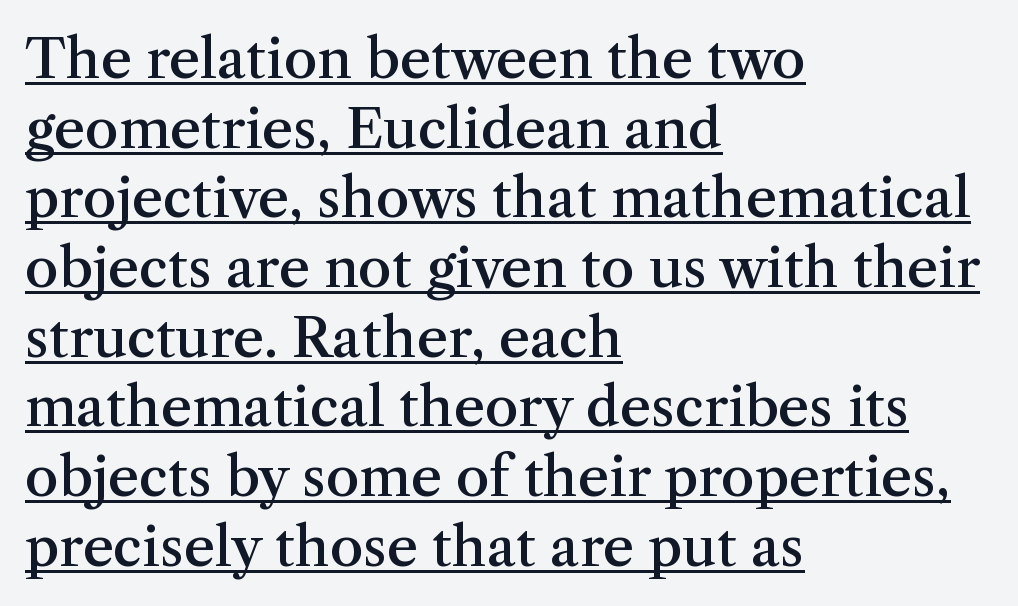
The image shows 54 px semibold serif type, upright; set left-aligned, normal line spacing (1.29x), normal letter spacing, underlined; medium stroke contrast and a medium x-height.
